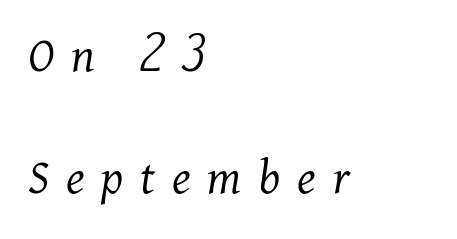
{"serif": "yes", "italic": "yes", "lean": "right", "slant_degrees": 11, "bold": "no", "weight": "light", "width": "normal", "stroke_contrast": "medium", "x_height": "medium", "monospaced": "no", "underline": "no", "align": "left", "line_spacing": "loose", "line_spacing_ratio": 2.35, "letter_spacing": "wide", "letter_spacing_em": 0.32, "glyph_px": 52}
